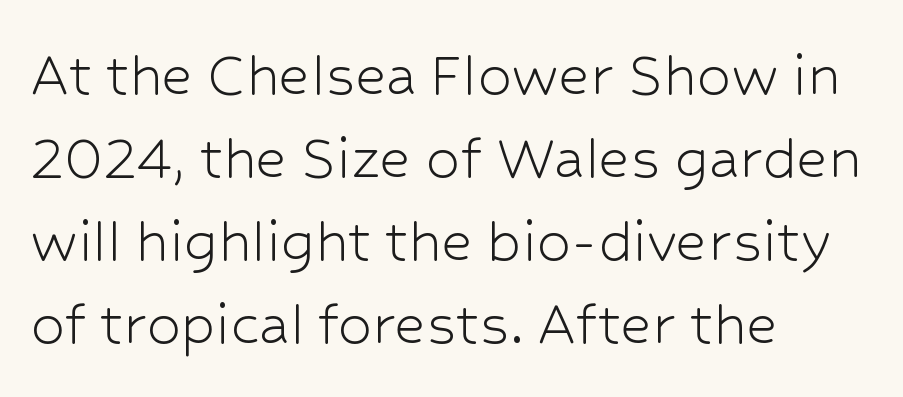
Q: Is the text bold? A: No.
Q: Is the text italic (slanted)? A: No, it is upright.
Q: Is the typeface a serif or a sans-serif typeface? A: Sans-serif.
Q: Is the text underlined? A: No.
Q: How is the paragraph aligned? A: Left-aligned.
Q: Is the spacing between letters normal or unusually wide? A: Normal.
Q: Width (condensed, normal, or wide)? A: Normal.
Q: Stroke contrast? A: Low.
Q: x-height? A: Medium.
Q: Monospaced? A: No.
